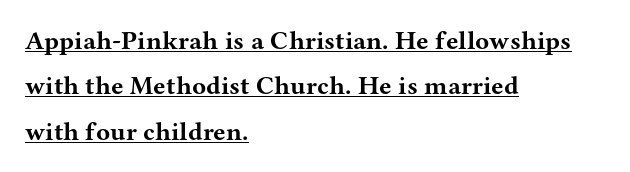
Look at the stroke-to-counter ratio: heavy, a bold. A classic flush-left, rag-right setting is used for this passage. These characters rest on top of a visible drawn line. Glyph-to-glyph distance matches everyday printed text. Posture: vertical.
